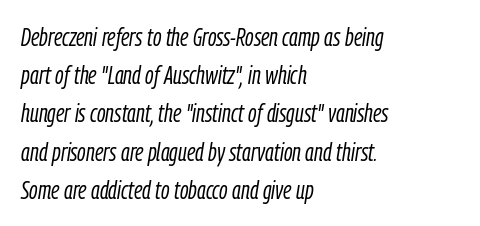
Q: Is the text bold? A: No.
Q: Is the text italic (slanted)? A: Yes, it leans right by about 9 degrees.
Q: Is the text underlined? A: No.
Q: How is the paragraph aligned? A: Left-aligned.
Q: Is the spacing between letters normal or unusually wide? A: Normal.
Q: Is the spacing between lines tight, normal or loose? A: Normal.
